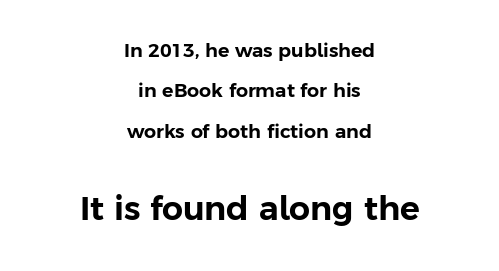
Plain, unruled lines of type. Compared with typical paragraphs, the rows here are farther apart. Reading top to bottom, the characters get bigger at the block break. The glyphs in this specimen are sans serif.
